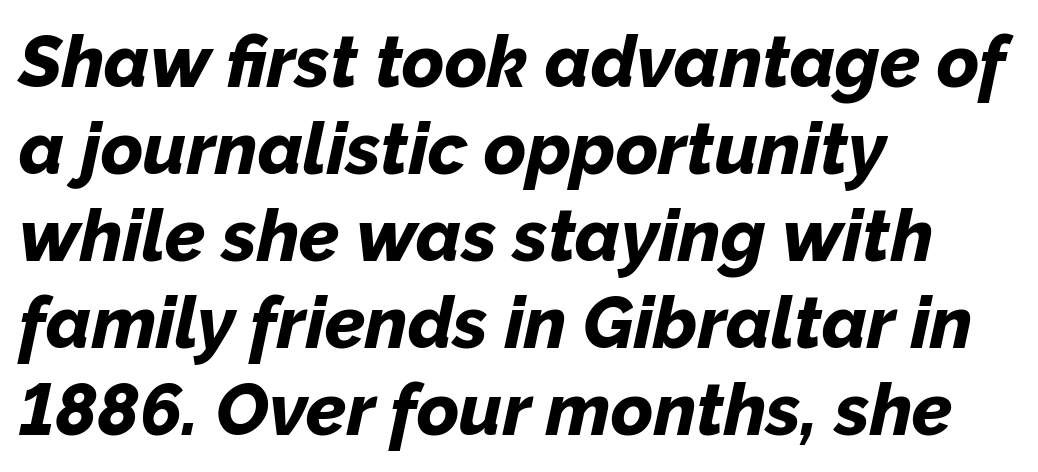
{"italic": "yes", "lean": "right", "slant_degrees": 12, "bold": "yes", "weight": "bold", "width": "normal", "stroke_contrast": "low", "x_height": "medium", "monospaced": "no", "underline": "no", "align": "left", "line_spacing_ratio": 1.21, "letter_spacing": "normal", "letter_spacing_em": 0.0, "glyph_px": 72}
